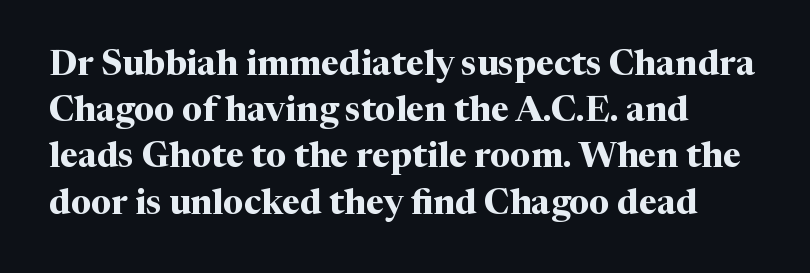
Q: Is the text bold? A: Yes.
Q: Is the text italic (slanted)? A: No, it is upright.
Q: Is the typeface a serif or a sans-serif typeface? A: Serif.
Q: Is the text underlined? A: No.
Q: How is the paragraph aligned? A: Left-aligned.
Q: Is the spacing between letters normal or unusually wide? A: Normal.
Q: Is the spacing between lines tight, normal or loose? A: Normal.
Q: Width (condensed, normal, or wide)? A: Normal.
Q: Stroke contrast? A: Medium.
Q: x-height? A: Medium.
Q: Monospaced? A: No.
